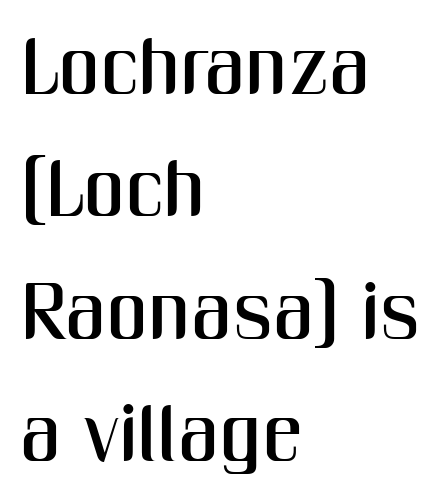
Has an underline been added? It has not. Honestly, the row spacing looks completely unremarkable. Do the characters align in a grid? No, the font is proportional. Tracking value appears to be zero — textbook default spacing. The typesetter chose a ragged-right arrangement here. The rendering shows plain stroke endings on the letterforms — a sans-serif design.
